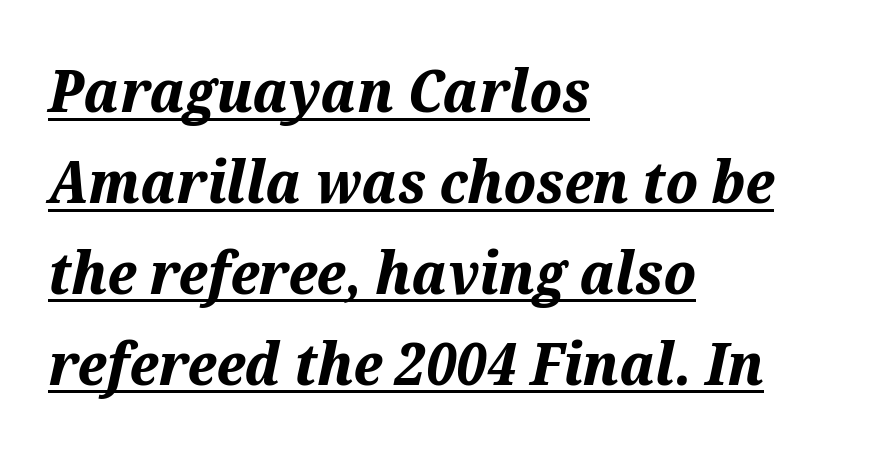
Q: Is the text bold? A: Yes.
Q: Is the text italic (slanted)? A: Yes, it leans right by about 12 degrees.
Q: Is the text underlined? A: Yes.
Q: How is the paragraph aligned? A: Left-aligned.
Q: Is the spacing between letters normal or unusually wide? A: Normal.
Q: Is the spacing between lines tight, normal or loose? A: Normal.
Q: Width (condensed, normal, or wide)? A: Normal.
Q: Stroke contrast? A: Medium.
Q: x-height? A: Medium.
Q: Monospaced? A: No.
